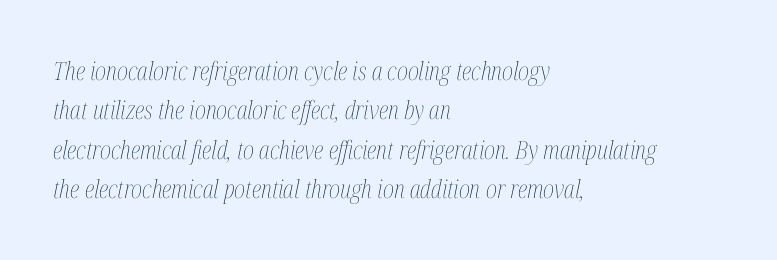
Q: Is the text bold? A: No.
Q: Is the text italic (slanted)? A: Yes, it leans right by about 12 degrees.
Q: Is the text underlined? A: No.
Q: How is the paragraph aligned? A: Left-aligned.
Q: Is the spacing between letters normal or unusually wide? A: Normal.
Q: Is the spacing between lines tight, normal or loose? A: Normal.
